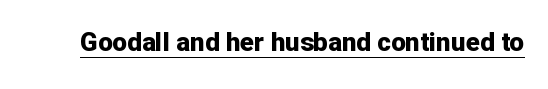
{"italic": "no", "bold": "yes", "underline": "yes", "letter_spacing": "normal", "letter_spacing_em": 0.0, "glyph_px": 26}
